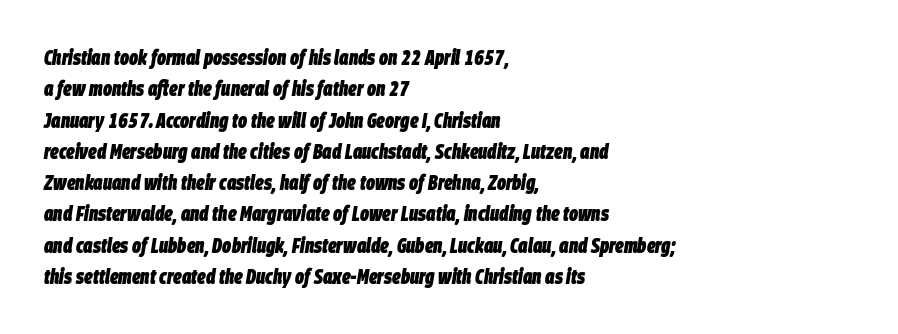
Q: Is the text bold? A: Yes.
Q: Is the text italic (slanted)? A: Yes, it leans right by about 9 degrees.
Q: Is the text underlined? A: No.
Q: How is the paragraph aligned? A: Left-aligned.
Q: Is the spacing between letters normal or unusually wide? A: Normal.
Q: Is the spacing between lines tight, normal or loose? A: Normal.
